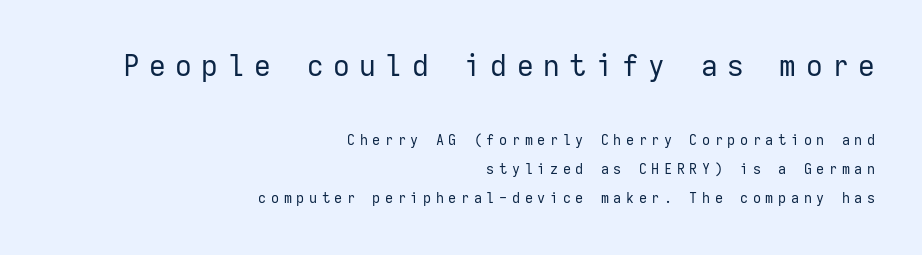
The typeface chosen for these lines omits serifs. The type sits square on the baseline with zero lean. Tracking value appears strongly positive — letters spread wide. The emphasis by scale lands on block number one, above.
